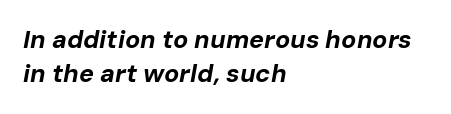
Q: Is the text bold? A: Yes.
Q: Is the text italic (slanted)? A: Yes, it leans right by about 10 degrees.
Q: Is the text underlined? A: No.
Q: How is the paragraph aligned? A: Left-aligned.
Q: Is the spacing between letters normal or unusually wide? A: Normal.
Q: Is the spacing between lines tight, normal or loose? A: Normal.
